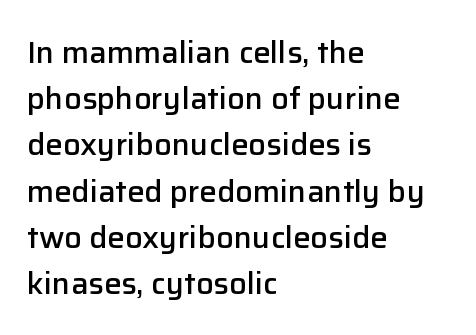
The image shows 31 px semibold sans-serif type, upright; set left-aligned, normal line spacing (1.49x), normal letter spacing, not underlined; low stroke contrast and a medium x-height.
